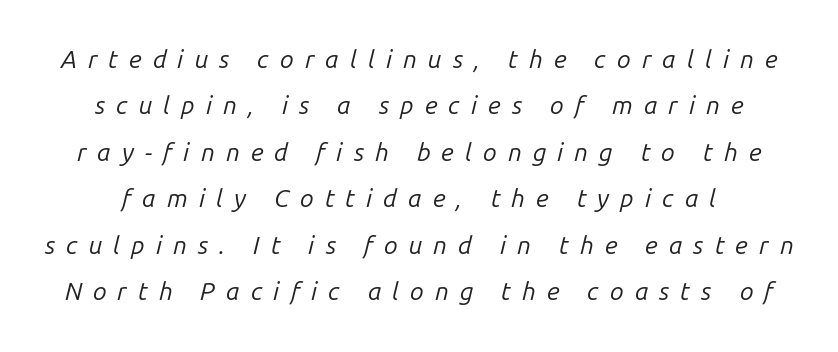
{"italic": "yes", "lean": "right", "slant_degrees": 14, "bold": "no", "underline": "no", "line_spacing_ratio": 1.86, "letter_spacing": "wide", "letter_spacing_em": 0.44, "glyph_px": 25}
